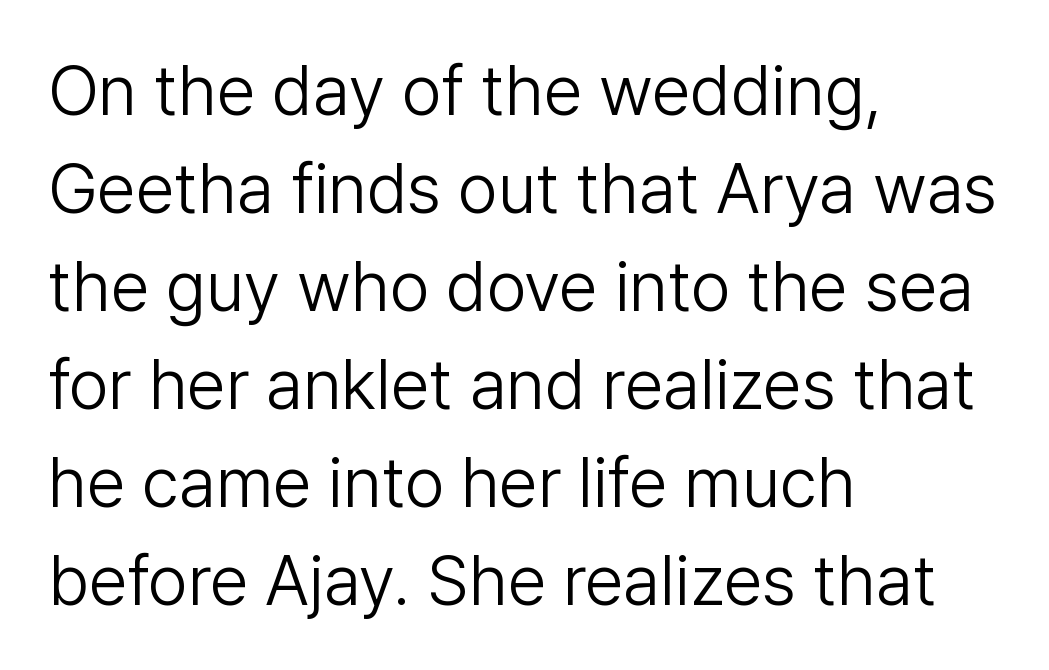
Q: Is the text bold? A: No.
Q: Is the text italic (slanted)? A: No, it is upright.
Q: Is the typeface a serif or a sans-serif typeface? A: Sans-serif.
Q: Is the text underlined? A: No.
Q: How is the paragraph aligned? A: Left-aligned.
Q: Is the spacing between letters normal or unusually wide? A: Normal.
Q: Is the spacing between lines tight, normal or loose? A: Normal.
Q: Width (condensed, normal, or wide)? A: Normal.
Q: Stroke contrast? A: Low.
Q: x-height? A: Medium.
Q: Monospaced? A: No.
